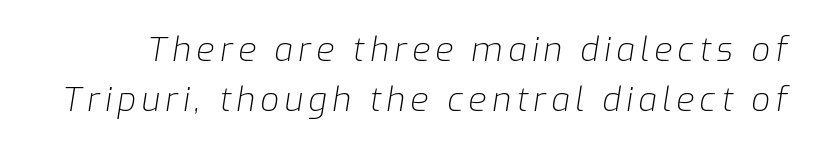
{"italic": "yes", "lean": "right", "slant_degrees": 9, "bold": "no", "weight": "light", "width": "normal", "stroke_contrast": "low", "x_height": "medium", "monospaced": "no", "underline": "no", "line_spacing": "normal", "line_spacing_ratio": 1.52, "glyph_px": 33}
